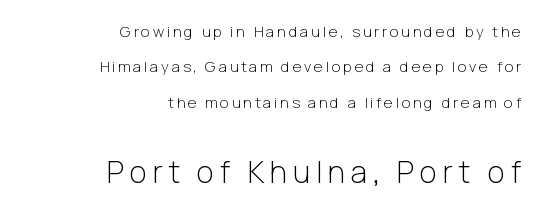
Q: Is the text bold? A: No.
Q: Is the text italic (slanted)? A: No, it is upright.
Q: Is the typeface a serif or a sans-serif typeface? A: Sans-serif.
Q: Is the text underlined? A: No.
Q: How is the paragraph aligned? A: Right-aligned.
Q: Is the spacing between lines tight, normal or loose? A: Loose.
Q: Which block of text is set in a larger size, the first (top) or the second (bottom)? A: The second (bottom) one.
Q: Width (condensed, normal, or wide)? A: Normal.
Q: Stroke contrast? A: Low.
Q: x-height? A: Medium.
Q: Monospaced? A: No.
